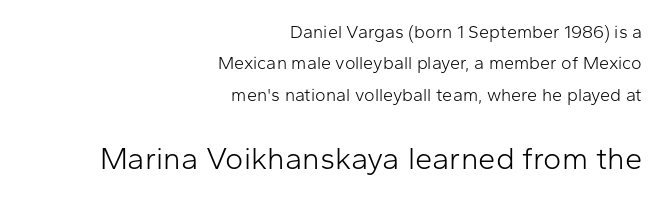
{"serif": "no", "italic": "no", "bold": "no", "weight": "light", "width": "normal", "stroke_contrast": "low", "x_height": "medium", "monospaced": "no", "underline": "no", "align": "right", "line_spacing_ratio": 1.74, "letter_spacing": "normal", "letter_spacing_em": 0.0, "larger_block": "second", "size_ratio": 1.72, "glyph_px": 31}
